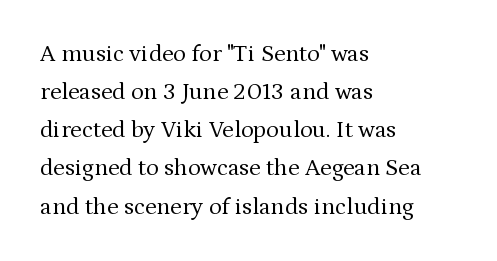
Is there much room between lines? A standard amount, neither cramped nor airy. A roman cut, with each character standing at attention. How are the letters spaced? Ordinarily, with no added tracking. This rendering features lettering with no underline. The paragraph shown leans on its left margin. The weight tops out at a normal text grade.
